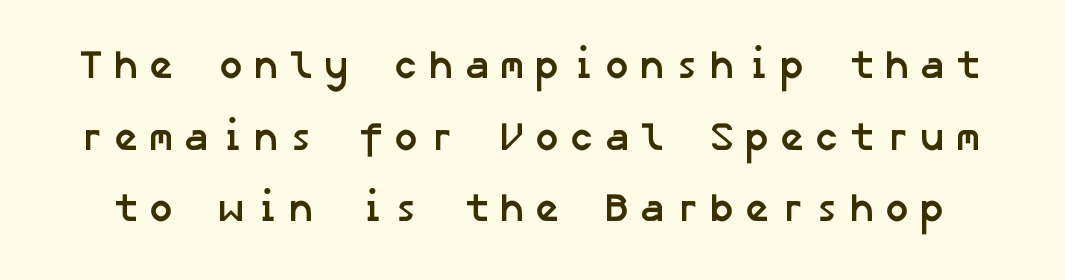
Strong, thick strokes mark this as bold type. The characters display no serif detailing; their extremities are plain. Words float on clear page, feet unadorned. Letter spacing: wide.
